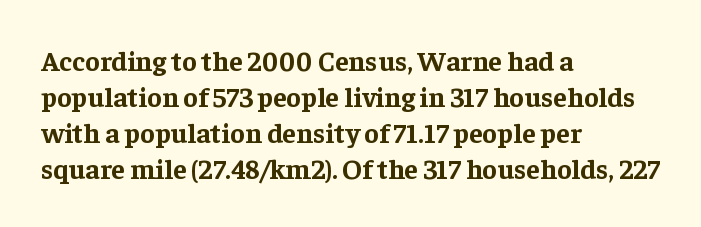
Think of a printed novel: that variable character pitch is what you see here. Leftover space on each line is placed entirely after the last word. Regular leading. In terms of weight, the rendering is a true, heavy bold.
